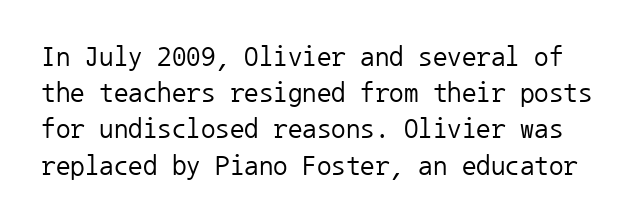
{"serif": "no", "italic": "no", "bold": "no", "weight": "regular", "width": "normal", "stroke_contrast": "low", "x_height": "medium", "monospaced": "yes", "underline": "no", "line_spacing": "normal", "line_spacing_ratio": 1.25, "letter_spacing": "normal", "letter_spacing_em": 0.0, "glyph_px": 29}
